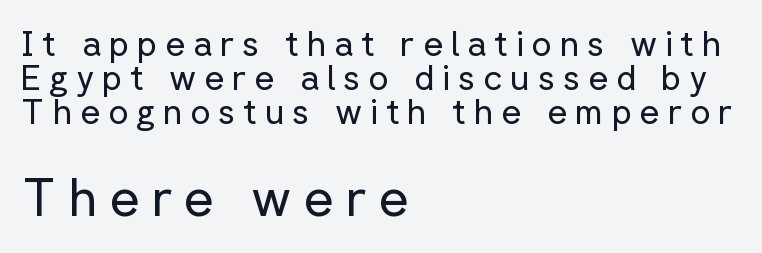
{"serif": "no", "italic": "no", "bold": "no", "weight": "regular", "width": "normal", "stroke_contrast": "low", "x_height": "medium", "monospaced": "no", "underline": "no", "align": "left", "line_spacing": "tight", "line_spacing_ratio": 0.97, "letter_spacing": "wide", "letter_spacing_em": 0.22, "larger_block": "second", "size_ratio": 1.49, "glyph_px": 52}
